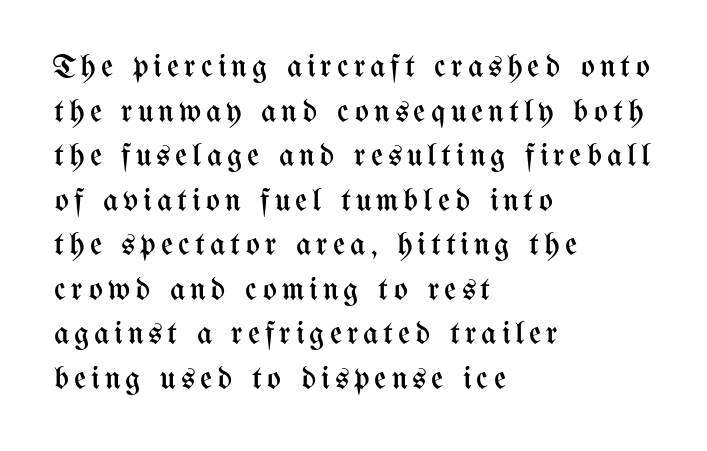
{"italic": "no", "bold": "no", "weight": "regular", "width": "condensed", "stroke_contrast": "medium", "x_height": "medium", "monospaced": "no", "underline": "no", "align": "left", "line_spacing": "normal", "line_spacing_ratio": 1.35, "glyph_px": 33}
